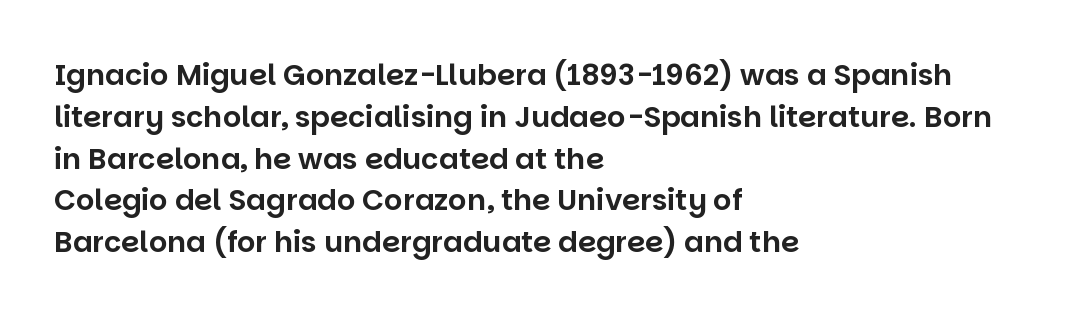
Q: Is the text italic (slanted)? A: No, it is upright.
Q: Is the typeface a serif or a sans-serif typeface? A: Sans-serif.
Q: Is the text underlined? A: No.
Q: How is the paragraph aligned? A: Left-aligned.
Q: Is the spacing between letters normal or unusually wide? A: Normal.
Q: Is the spacing between lines tight, normal or loose? A: Normal.
Q: Width (condensed, normal, or wide)? A: Normal.
Q: Stroke contrast? A: Low.
Q: x-height? A: Large.
Q: Monospaced? A: No.
